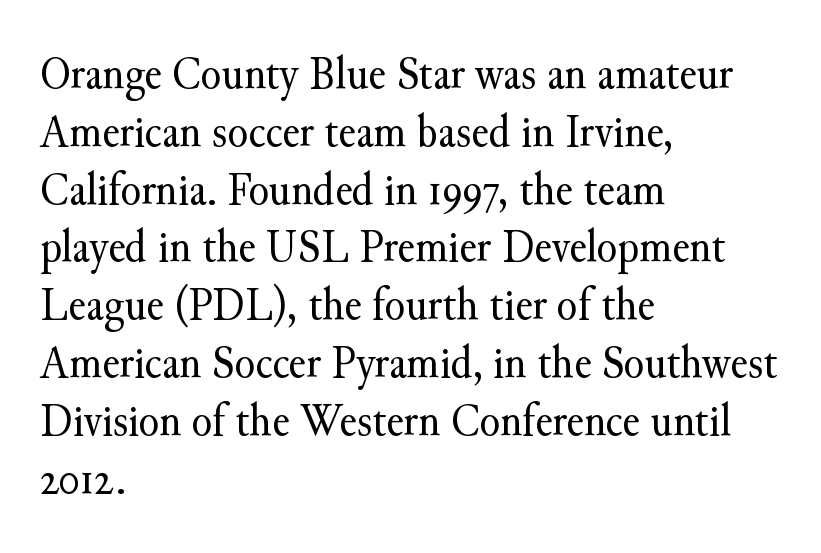
The image shows 47 px regular-weight serif type, upright; set left-aligned, line spacing 1.23x, normal letter spacing, not underlined; medium stroke contrast and a small x-height.
